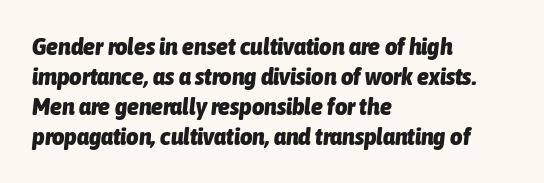
The image shows 24 px bold type, italic (leaning right); set left-aligned, normal line spacing (1.25x), normal letter spacing, not underlined.
